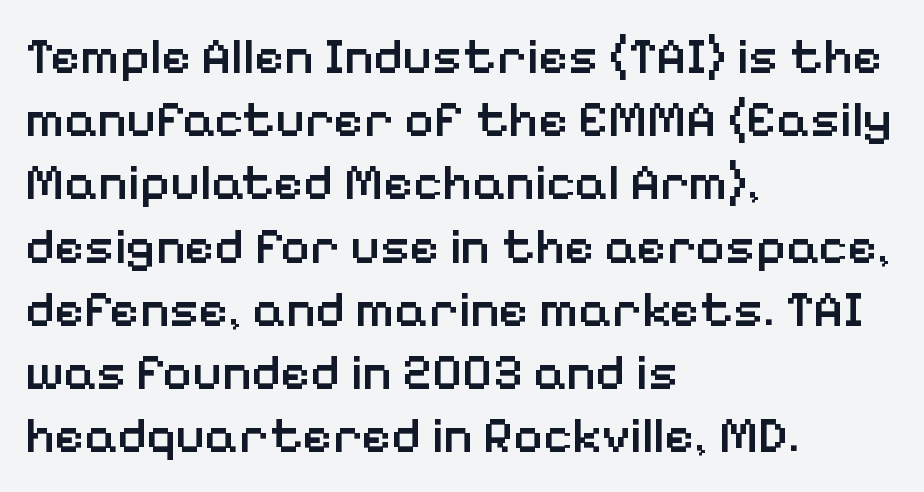
The image shows 51 px semibold sans-serif type, upright; set left-aligned, line spacing 1.24x, normal letter spacing, not underlined; low stroke contrast and a medium x-height.
